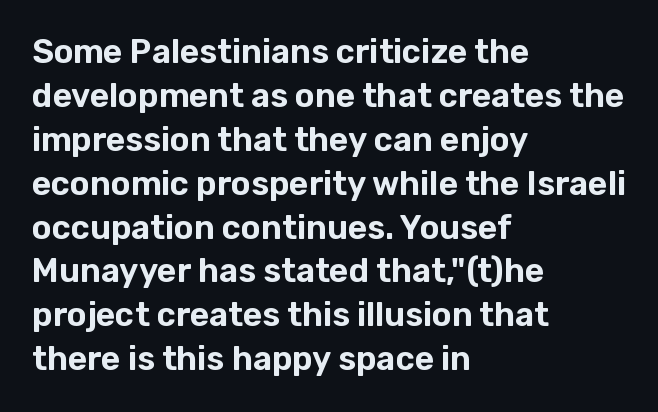
{"serif": "no", "italic": "no", "width": "normal", "stroke_contrast": "low", "x_height": "medium", "monospaced": "no", "underline": "no", "align": "left", "line_spacing": "normal", "line_spacing_ratio": 1.33, "letter_spacing": "normal", "letter_spacing_em": 0.0, "glyph_px": 33}
